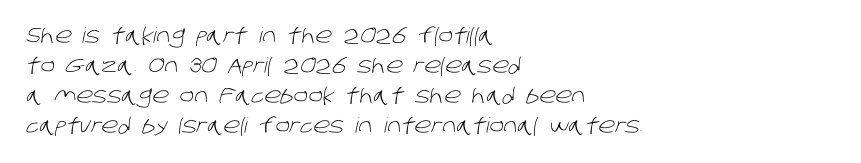
Has an underline been added? It has not. The face looks like a standard text weight, possibly lighter. The designer left line spacing at the default. Letter spacing: default.
